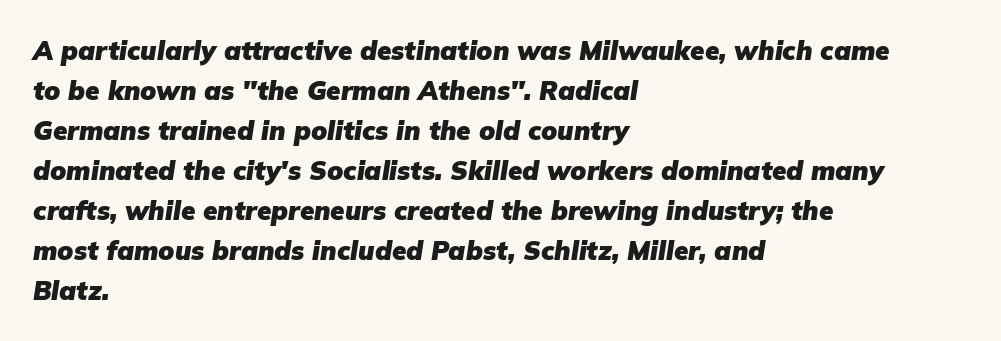
Is the type bold? Yes — the strokes are clearly thick and heavy. Rendered with sloped, italic letterforms. The gap between lines stays unmarked. Whoever set this chose a conventional vertical rhythm.
